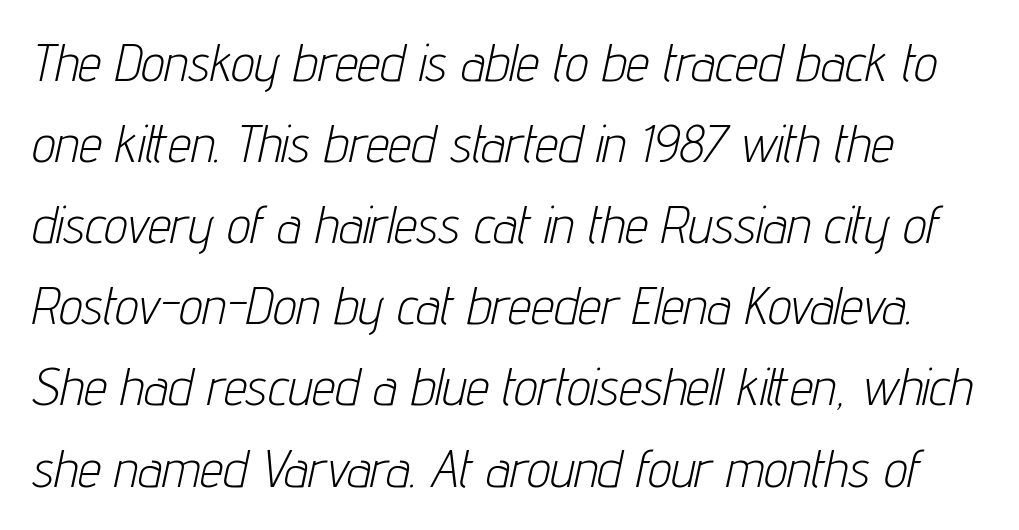
Q: Is the text bold? A: No.
Q: Is the text italic (slanted)? A: Yes, it leans right by about 12 degrees.
Q: Is the text underlined? A: No.
Q: How is the paragraph aligned? A: Left-aligned.
Q: Is the spacing between letters normal or unusually wide? A: Normal.
Q: Is the spacing between lines tight, normal or loose? A: Normal.
Q: Width (condensed, normal, or wide)? A: Condensed.
Q: Stroke contrast? A: Low.
Q: x-height? A: Medium.
Q: Monospaced? A: No.
